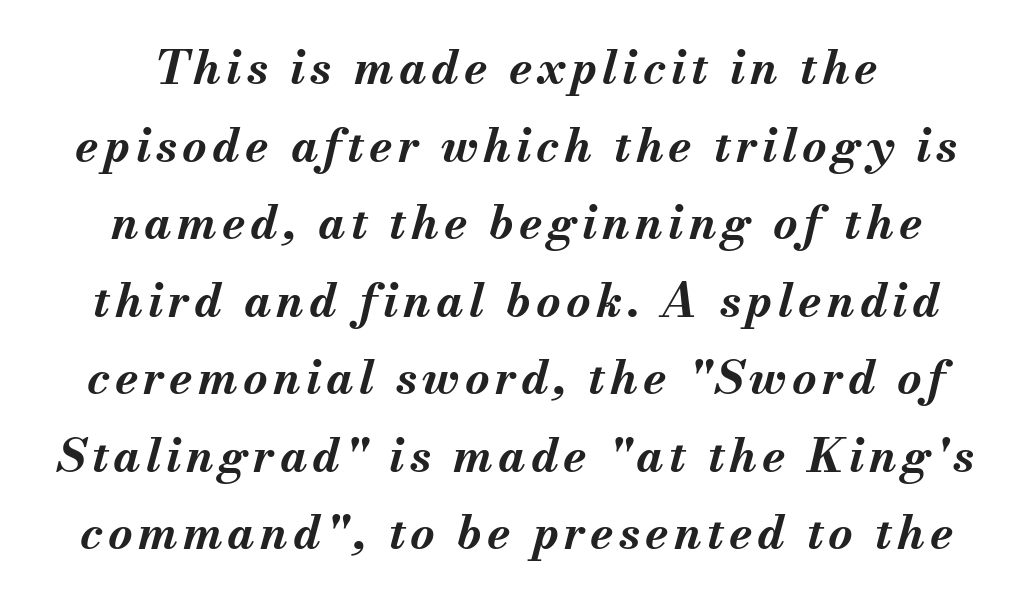
Proportional: the letters do not fall into vertical columns. The space directly below the letters is spotless. The letters are slanted; this is an italic face. The space between consecutive lines is moderate. Each glyph is drawn with heavy, bold strokes.
